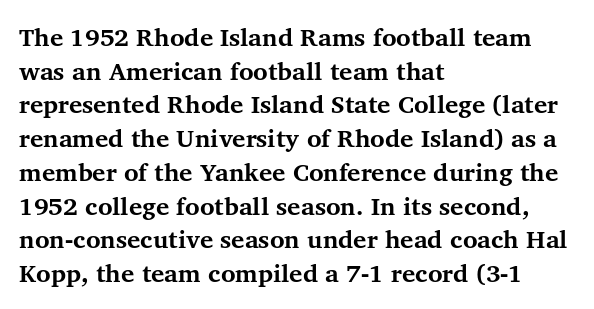
Students, note that the glyphs here touch the page at normal intervals. Chunky letters — that's bold for sure. Descenders are the only things crossing below the line. Notice how the passage keeps a crisp vertical edge on the left only.
